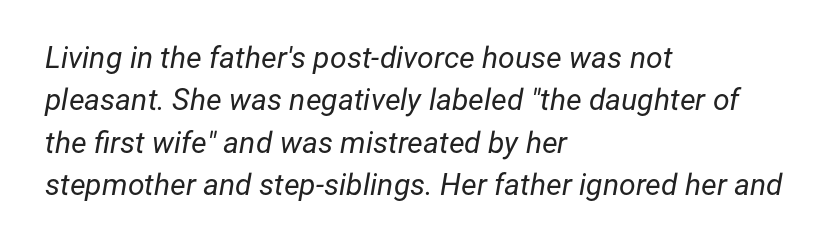
The image shows 30 px regular-weight type, italic (leaning right); set left-aligned, normal line spacing (1.41x), normal letter spacing, not underlined; low stroke contrast and a medium x-height.
